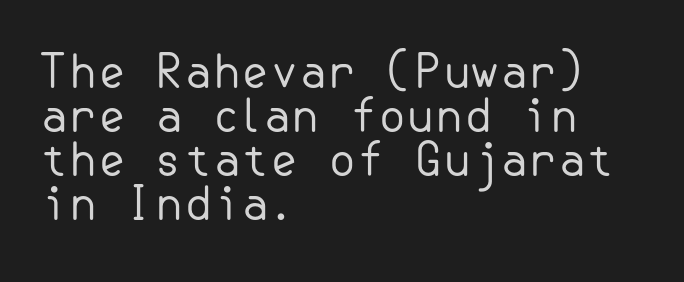
The image shows 46 px regular-weight sans-serif type, upright; set left-aligned, tight line spacing (0.96x), normal letter spacing, not underlined; low stroke contrast and a small x-height.
